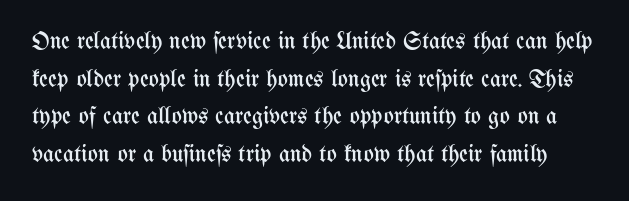
{"italic": "no", "bold": "no", "underline": "no", "line_spacing": "normal", "line_spacing_ratio": 1.57, "letter_spacing": "normal", "letter_spacing_em": 0.0, "glyph_px": 24}
